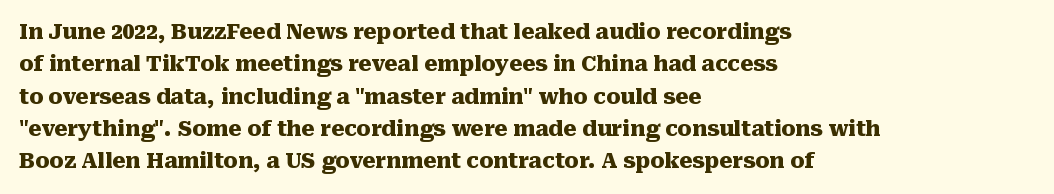
{"italic": "no", "bold": "yes", "underline": "no", "align": "left", "line_spacing": "normal", "line_spacing_ratio": 1.54, "letter_spacing": "normal", "letter_spacing_em": 0.0, "glyph_px": 21}
